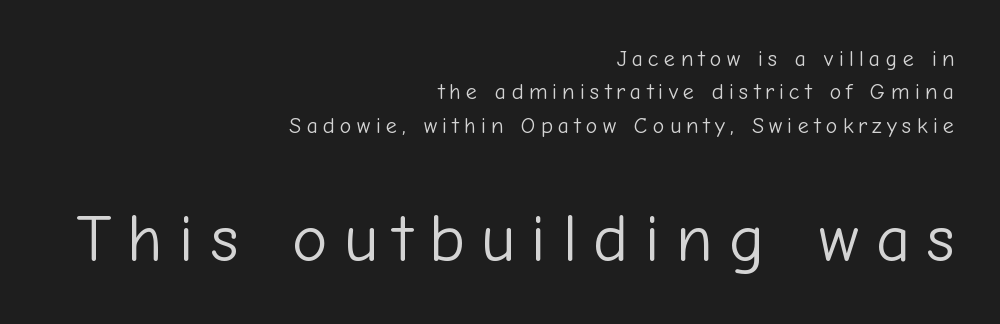
The image shows 67 px light sans-serif type, upright; set right-aligned, normal line spacing (1.52x), unusually wide letter spacing (+0.24 em), not underlined; the second (bottom) block is 3.05x larger; low stroke contrast and a medium x-height.
